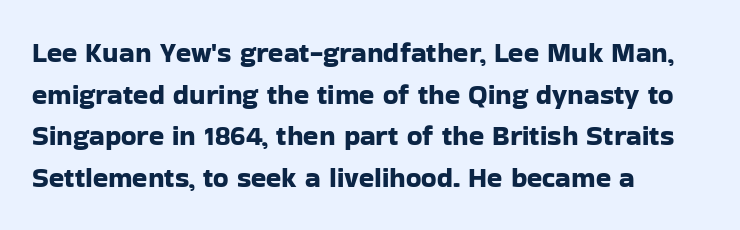
The image shows 28 px sans-serif type, upright; set left-aligned, normal line spacing (1.49x), normal letter spacing, not underlined; low stroke contrast and a medium x-height.
